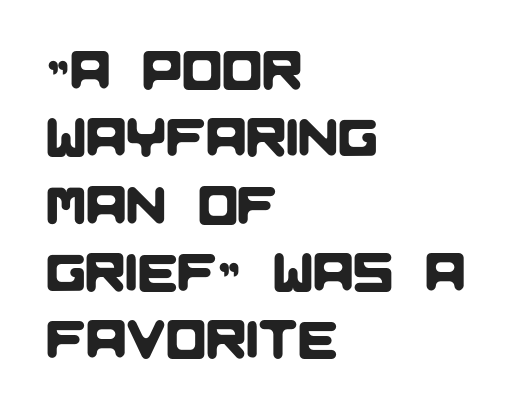
The image shows 53 px sans-serif type; set left-aligned, normal line spacing (1.27x), normal letter spacing, not underlined; low stroke contrast and a large x-height.
